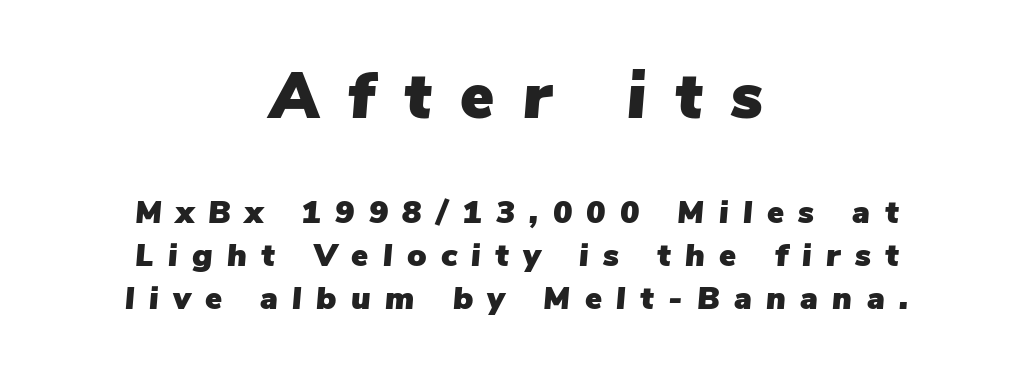
Q: Is the text italic (slanted)? A: Yes, it leans right by about 5 degrees.
Q: Is the text underlined? A: No.
Q: How is the paragraph aligned? A: Centered.
Q: Is the spacing between letters normal or unusually wide? A: Unusually wide.
Q: Is the spacing between lines tight, normal or loose? A: Normal.
Q: Which block of text is set in a larger size, the first (top) or the second (bottom)? A: The first (top) one.
Q: Width (condensed, normal, or wide)? A: Normal.
Q: Stroke contrast? A: Low.
Q: x-height? A: Medium.
Q: Monospaced? A: No.
